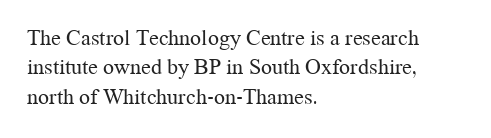
The image shows 22 px text type, upright; set left-aligned, normal line spacing (1.33x), normal letter spacing, not underlined.
